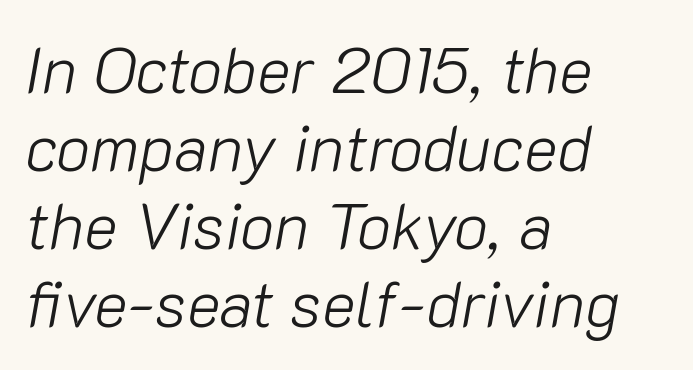
{"italic": "yes", "lean": "right", "slant_degrees": 10, "bold": "no", "weight": "light", "width": "normal", "stroke_contrast": "low", "x_height": "medium", "monospaced": "no", "underline": "no", "align": "left", "line_spacing_ratio": 1.22, "letter_spacing": "normal", "letter_spacing_em": 0.0, "glyph_px": 64}
